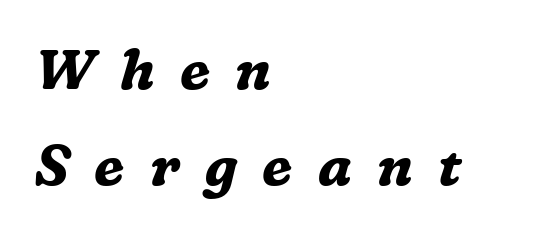
The image shows 56 px bold serif type, italic (leaning right); set left-aligned, line spacing 1.72x, unusually wide letter spacing (+0.45 em), not underlined; medium stroke contrast and a medium x-height.
